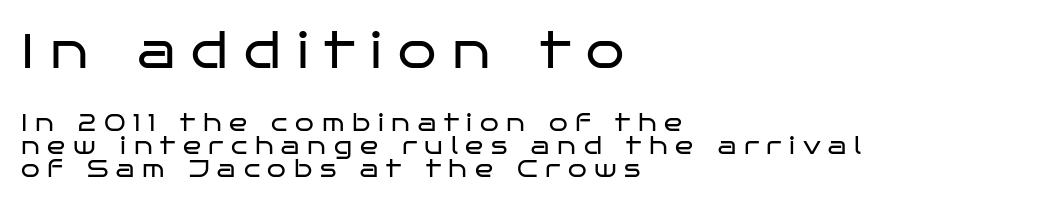
{"serif": "no", "italic": "no", "bold": "no", "weight": "regular", "width": "wide", "stroke_contrast": "low", "x_height": "large", "monospaced": "no", "underline": "no", "align": "left", "line_spacing": "tight", "line_spacing_ratio": 0.97, "letter_spacing": "wide", "letter_spacing_em": 0.32, "larger_block": "first", "size_ratio": 2.04, "glyph_px": 49}
